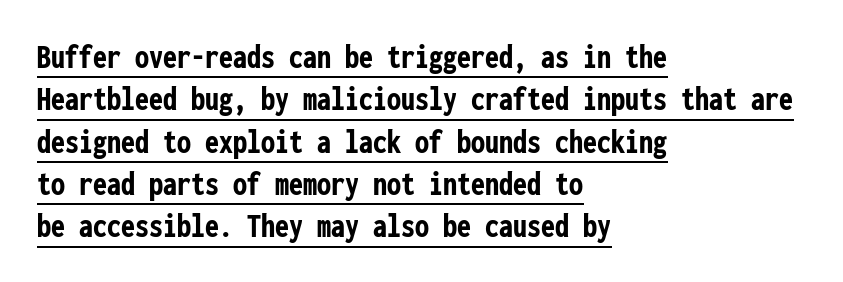
{"serif": "no", "italic": "no", "bold": "yes", "weight": "semibold", "width": "condensed", "stroke_contrast": "low", "x_height": "medium", "monospaced": "yes", "underline": "yes", "align": "left", "line_spacing_ratio": 1.21, "letter_spacing": "normal", "letter_spacing_em": 0.0, "glyph_px": 35}
